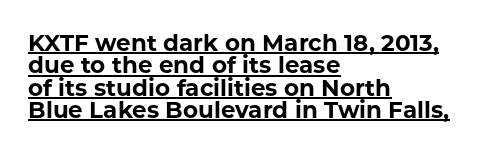
{"italic": "no", "bold": "yes", "underline": "yes", "align": "left", "line_spacing": "tight", "line_spacing_ratio": 0.97, "letter_spacing": "normal", "letter_spacing_em": 0.0, "glyph_px": 23}
